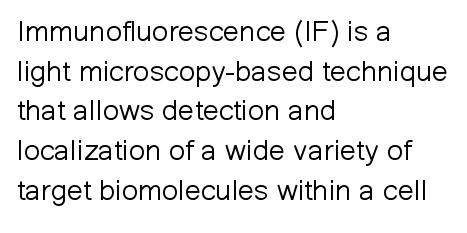
The image shows 29 px light sans-serif type, upright; set left-aligned, normal line spacing (1.37x), normal letter spacing, not underlined; low stroke contrast and a medium x-height.
